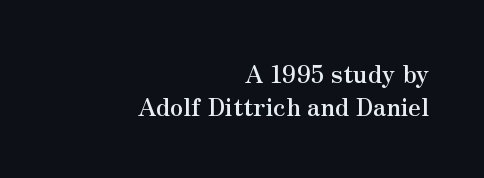
The image shows 24 px bold type, upright; set right-aligned, normal line spacing (1.36x), normal letter spacing, not underlined.
